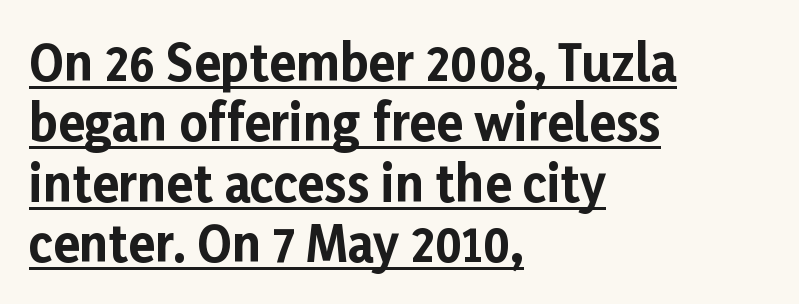
The image shows 49 px bold sans-serif type, upright; set left-aligned, line spacing 1.23x, normal letter spacing, underlined; low stroke contrast and a medium x-height.
